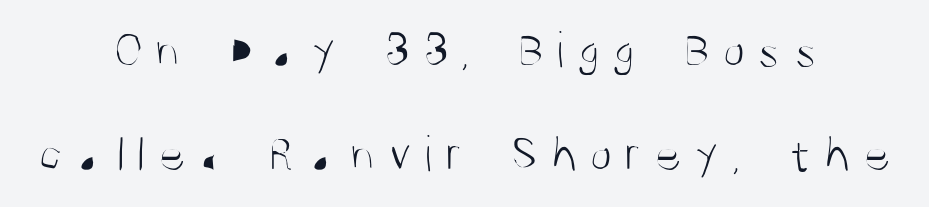
{"serif": "no", "italic": "no", "bold": "no", "weight": "light", "width": "condensed", "stroke_contrast": "medium", "x_height": "large", "monospaced": "no", "underline": "no", "align": "center", "line_spacing": "loose", "line_spacing_ratio": 2.0, "letter_spacing": "wide", "letter_spacing_em": 0.24, "glyph_px": 52}
